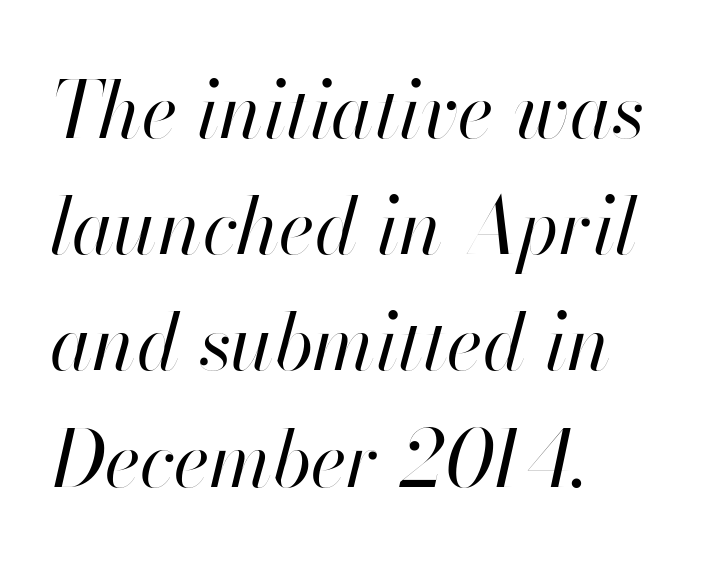
Each letter keeps its own natural width here, so spacing adapts to shape. Which margin do the lines hug? The left one — the right edge is uneven. Check the space under the baseline: it is left empty. The strokes are not fattened; the text isn't bold. This is oblique type, the kind used for emphasis or titles.
